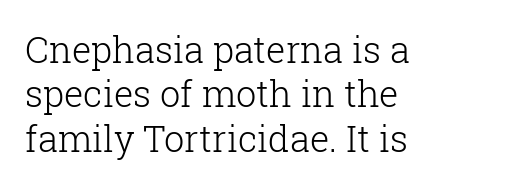
The image shows 36 px light serif type, upright; set left-aligned, line spacing 1.23x, normal letter spacing, not underlined; low stroke contrast and a medium x-height.
